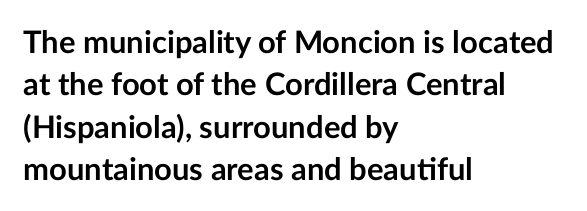
Q: Is the text bold? A: Yes.
Q: Is the text italic (slanted)? A: No, it is upright.
Q: Is the typeface a serif or a sans-serif typeface? A: Sans-serif.
Q: Is the text underlined? A: No.
Q: How is the paragraph aligned? A: Left-aligned.
Q: Is the spacing between letters normal or unusually wide? A: Normal.
Q: Is the spacing between lines tight, normal or loose? A: Normal.
Q: Width (condensed, normal, or wide)? A: Normal.
Q: Stroke contrast? A: Low.
Q: x-height? A: Medium.
Q: Monospaced? A: No.
